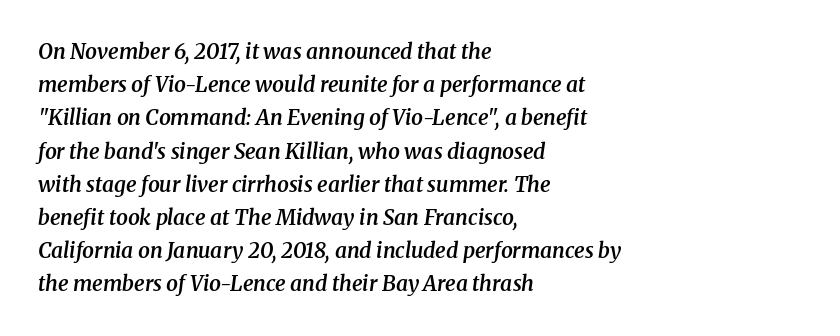
There's an unmistakable incline to the writing here. Typeset ragged right — the left edge is the straight one. The lines sit at an ordinary, default distance from one another. This rendering leaves character spacing at its baseline value. This rendering features lettering with no underline.
